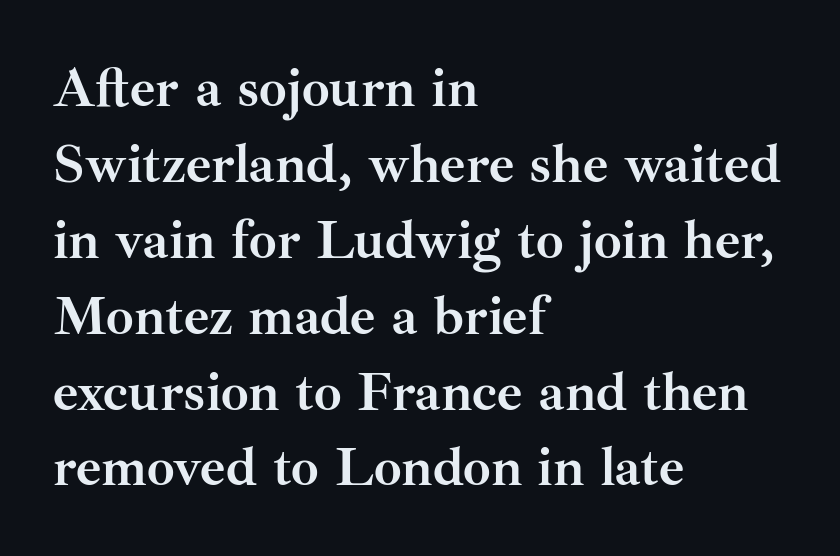
The image shows 55 px semibold serif type, upright; set left-aligned, normal line spacing (1.38x), normal letter spacing, not underlined; medium stroke contrast and a small x-height.
